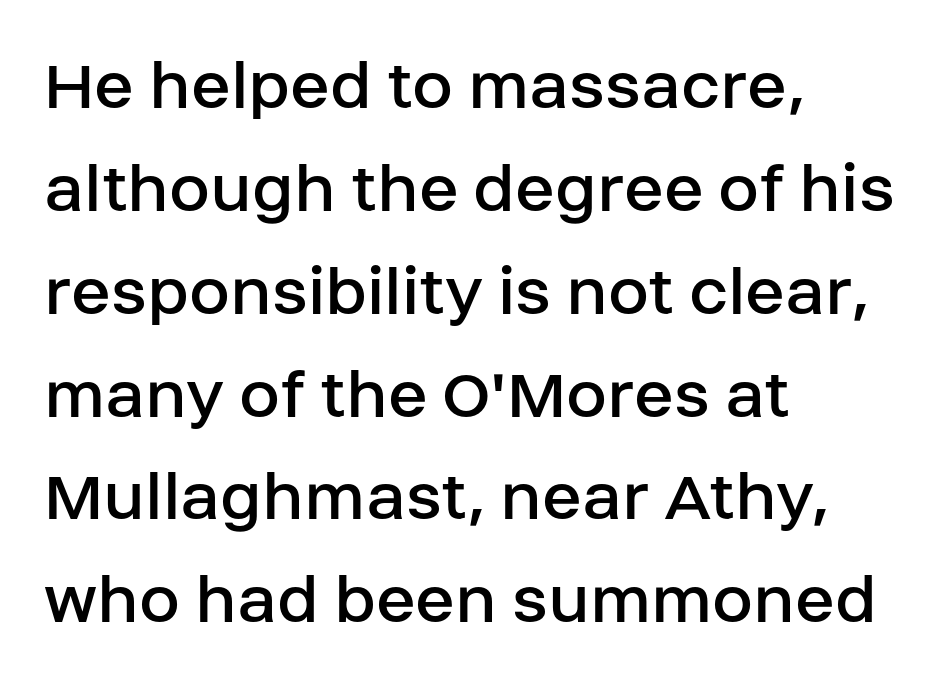
The passage shown has conventional tracking throughout. A clean baseline with only descenders dipping below it. Font category for this specimen: sans-serif. Think standard paragraph weight, or any step lighter than that. One-word summary of the alignment: left. Successive baselines arrive at the customary interval.
